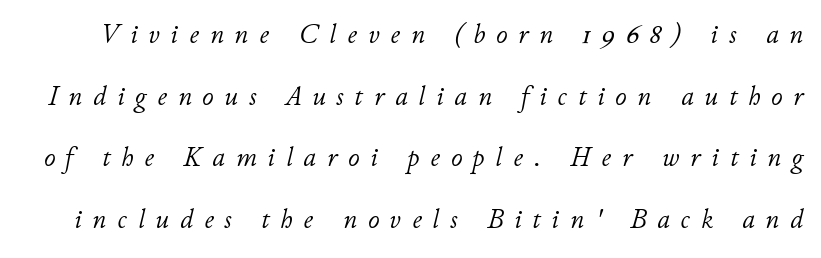
{"italic": "yes", "lean": "right", "slant_degrees": 11, "bold": "no", "weight": "light", "width": "normal", "stroke_contrast": "low", "x_height": "small", "monospaced": "no", "underline": "no", "line_spacing": "loose", "line_spacing_ratio": 2.2, "letter_spacing": "wide", "letter_spacing_em": 0.39, "glyph_px": 28}
